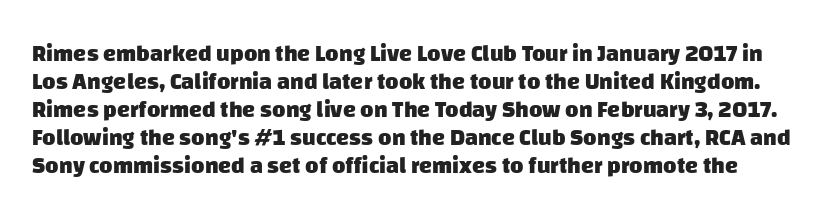
{"bold": "yes", "underline": "no", "line_spacing_ratio": 1.22, "letter_spacing": "normal", "letter_spacing_em": 0.0, "glyph_px": 23}
